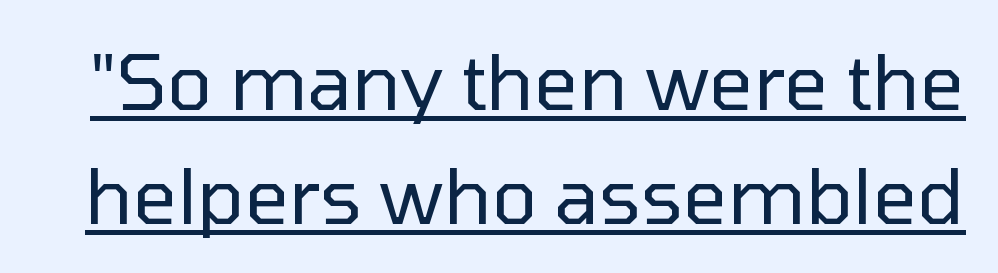
The image shows 77 px regular-weight sans-serif type, upright; set normal line spacing (1.48x), normal letter spacing, underlined; low stroke contrast and a medium x-height.
